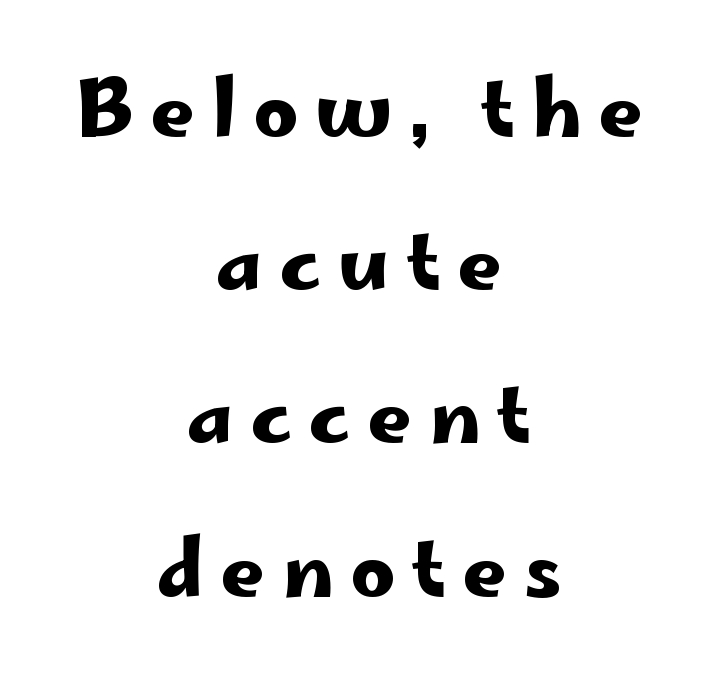
Q: Is the text italic (slanted)? A: No, it is upright.
Q: Is the typeface a serif or a sans-serif typeface? A: Sans-serif.
Q: Is the text underlined? A: No.
Q: How is the paragraph aligned? A: Centered.
Q: Is the spacing between letters normal or unusually wide? A: Unusually wide.
Q: Is the spacing between lines tight, normal or loose? A: Loose.
Q: Width (condensed, normal, or wide)? A: Wide.
Q: Stroke contrast? A: Low.
Q: x-height? A: Small.
Q: Monospaced? A: No.
